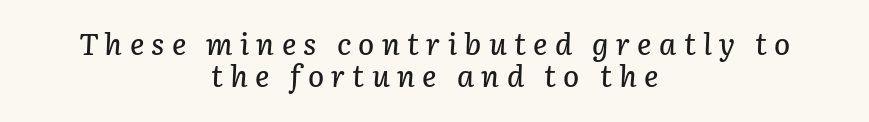
{"italic": "yes", "lean": "right", "slant_degrees": 3, "width": "normal", "stroke_contrast": "low", "x_height": "medium", "monospaced": "no", "underline": "no", "align": "center", "line_spacing": "tight", "line_spacing_ratio": 1.07, "letter_spacing": "wide", "letter_spacing_em": 0.24, "glyph_px": 30}
